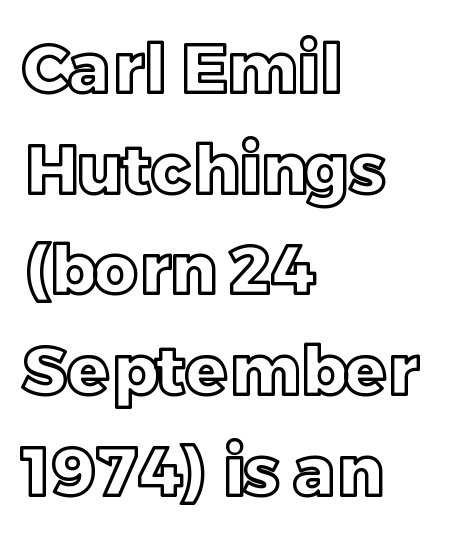
The face used here is rendered with its standard letterfit. Each new line begins a customary step beneath the previous one. Proportional: the letters do not fall into vertical columns. The gap between lines stays unmarked. Which margin do the lines hug? The left one — the right edge is uneven. Italic: no, the glyphs are upright roman.
